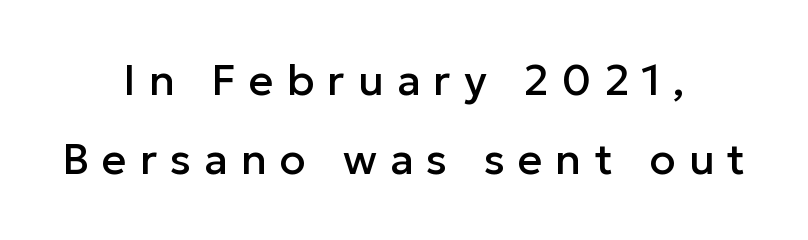
The image shows 43 px sans-serif type, upright; set centered, line spacing 1.84x, unusually wide letter spacing (+0.3 em), not underlined; low stroke contrast and a medium x-height.
